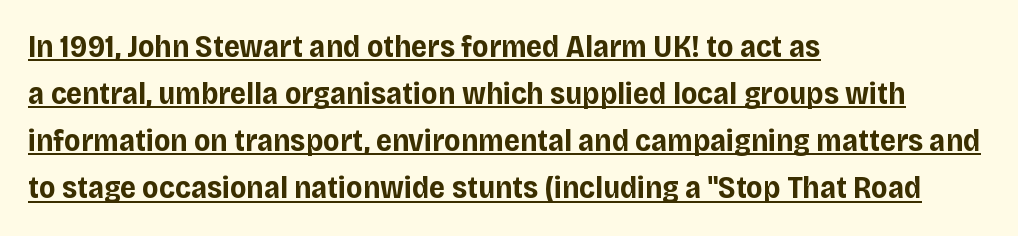
The image shows 31 px bold sans-serif type, upright; set left-aligned, normal line spacing (1.52x), normal letter spacing, underlined; low stroke contrast and a large x-height.
